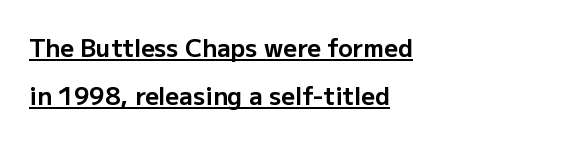
When letters stand straight like this, we call the style roman or upright. Short note: letters normally spaced. Typographic density is high because the face is bold. Alignment: flush left. This is underlined copy, the kind a proofreader might mark for attention. Regarding leading, the lines here are spaced well apart.
